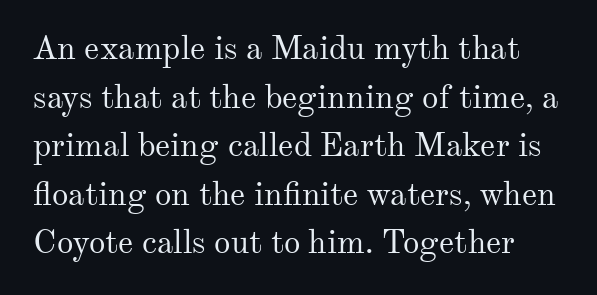
Looks like regular typesetting: each glyph gets only the width it needs. Every stem runs plumb, perpendicular to the baseline. Check under the words: just untouched page. The font sits on the lighter half of the weight spectrum, regular included.
